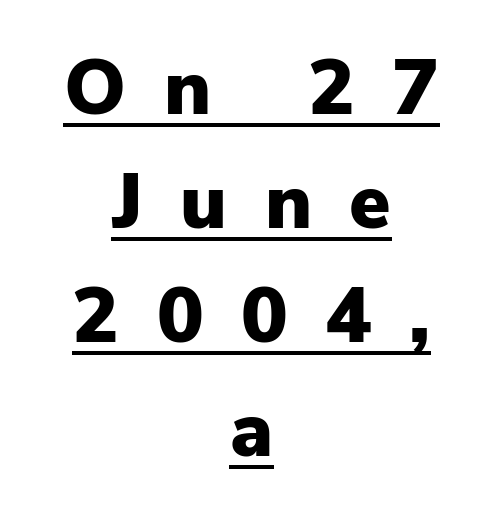
{"serif": "no", "italic": "no", "bold": "yes", "weight": "heavy", "width": "normal", "stroke_contrast": "low", "x_height": "medium", "monospaced": "no", "underline": "yes", "align": "center", "line_spacing": "normal", "line_spacing_ratio": 1.46, "letter_spacing": "wide", "letter_spacing_em": 0.48, "glyph_px": 78}
